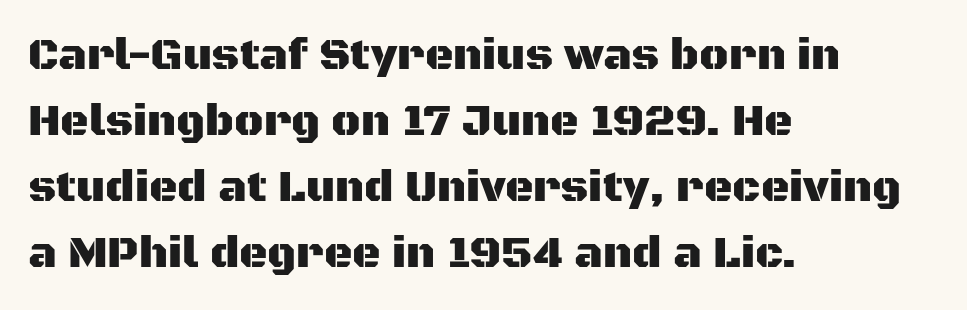
The image shows 44 px sans-serif type, upright; set left-aligned, normal line spacing (1.5x), normal letter spacing, not underlined; medium stroke contrast and a large x-height.
